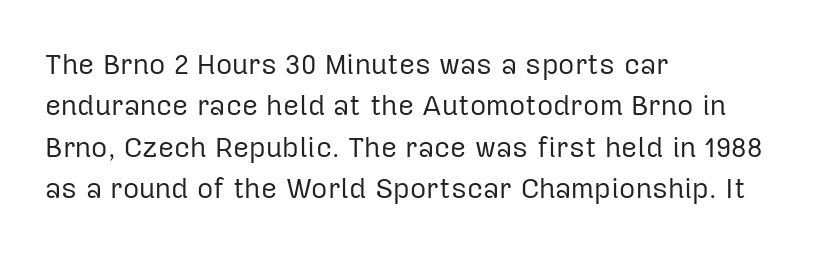
Q: Is the text bold? A: No.
Q: Is the text italic (slanted)? A: No, it is upright.
Q: Is the typeface a serif or a sans-serif typeface? A: Sans-serif.
Q: Is the text underlined? A: No.
Q: How is the paragraph aligned? A: Left-aligned.
Q: Is the spacing between letters normal or unusually wide? A: Normal.
Q: Is the spacing between lines tight, normal or loose? A: Normal.
Q: Width (condensed, normal, or wide)? A: Normal.
Q: Stroke contrast? A: Low.
Q: x-height? A: Medium.
Q: Monospaced? A: No.
